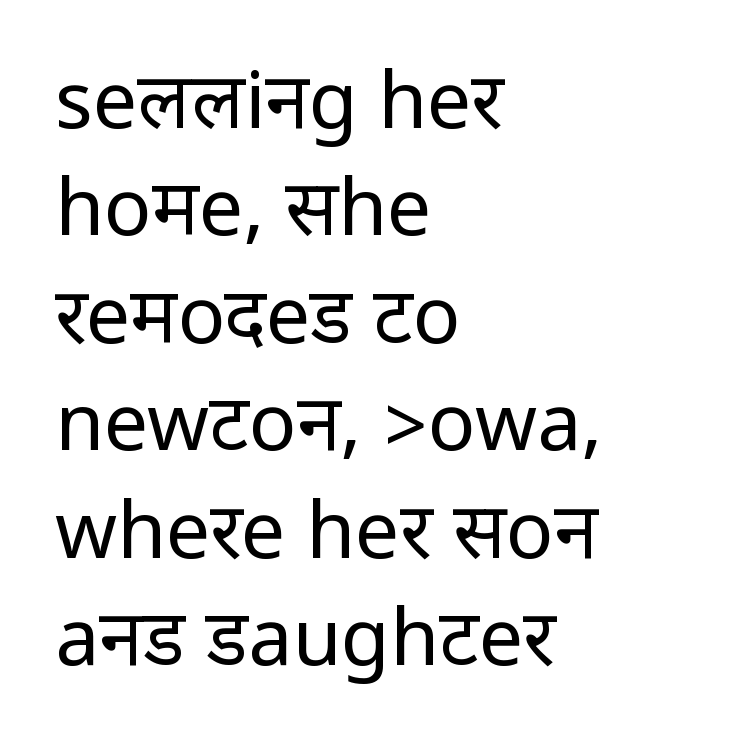
Check under the words: just untouched page. Each new line begins a customary step beneath the previous one. Short and long lines alike share a common starting point at left. Standard letterfit; no display-style spreading of the glyphs. Stems and bowls with no extra thickness — not bold.
